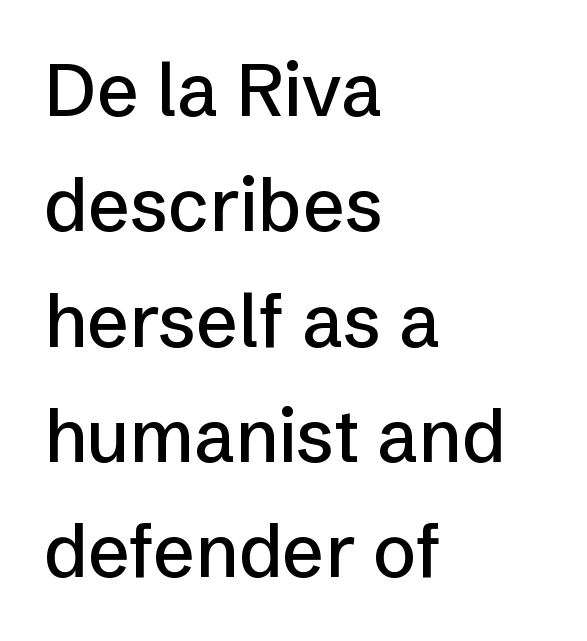
Q: Is the text italic (slanted)? A: No, it is upright.
Q: Is the typeface a serif or a sans-serif typeface? A: Sans-serif.
Q: Is the text underlined? A: No.
Q: How is the paragraph aligned? A: Left-aligned.
Q: Is the spacing between letters normal or unusually wide? A: Normal.
Q: Is the spacing between lines tight, normal or loose? A: Normal.
Q: Width (condensed, normal, or wide)? A: Normal.
Q: Stroke contrast? A: Low.
Q: x-height? A: Medium.
Q: Monospaced? A: No.
